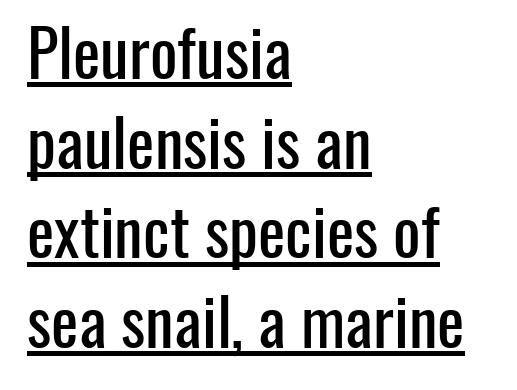
The rendering uses natural spacing where letterforms have individual widths. Check where the strokes stop: nothing finishes them off — pure sans. What's the leading like? Ordinary, nothing unusual. Line beginnings align vertically; line endings do not.
